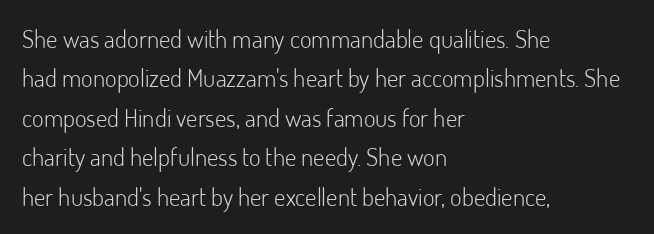
{"italic": "no", "bold": "no", "underline": "no", "align": "left", "line_spacing": "normal", "line_spacing_ratio": 1.58, "letter_spacing": "normal", "letter_spacing_em": 0.0, "glyph_px": 25}
